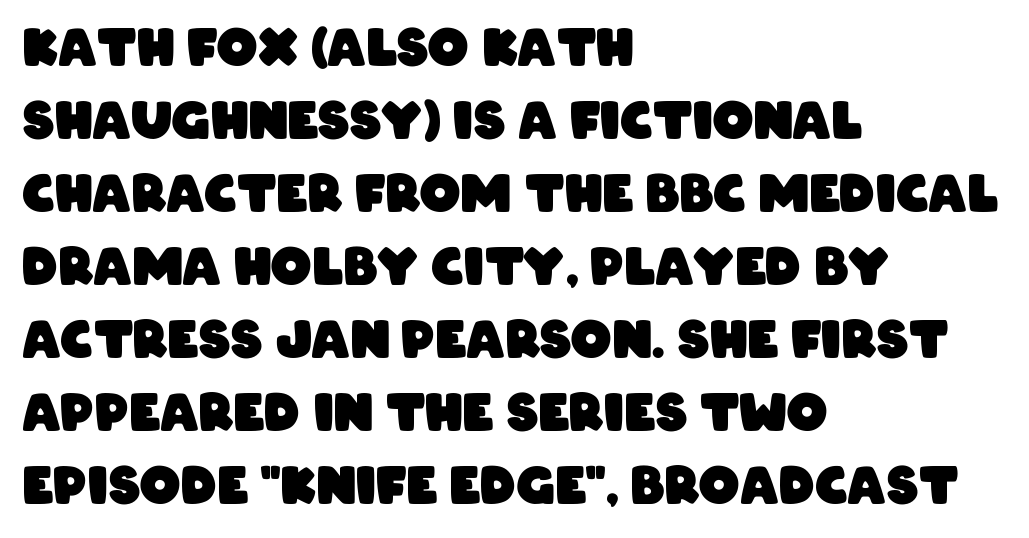
{"serif": "no", "bold": "yes", "weight": "heavy", "width": "condensed", "stroke_contrast": "low", "x_height": "large", "monospaced": "no", "underline": "no", "align": "left", "line_spacing": "normal", "line_spacing_ratio": 1.43, "letter_spacing": "normal", "letter_spacing_em": 0.0, "glyph_px": 51}
